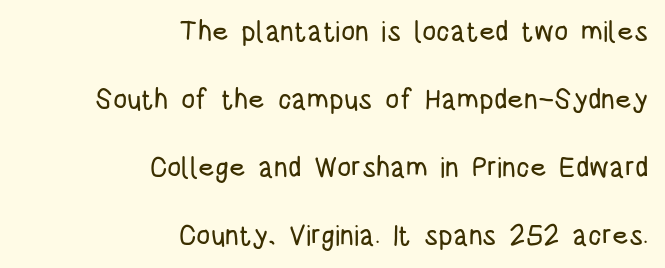
{"serif": "no", "italic": "no", "width": "condensed", "stroke_contrast": "low", "x_height": "large", "monospaced": "no", "underline": "no", "align": "right", "line_spacing": "loose", "line_spacing_ratio": 2.43, "letter_spacing": "normal", "letter_spacing_em": 0.0, "glyph_px": 28}
